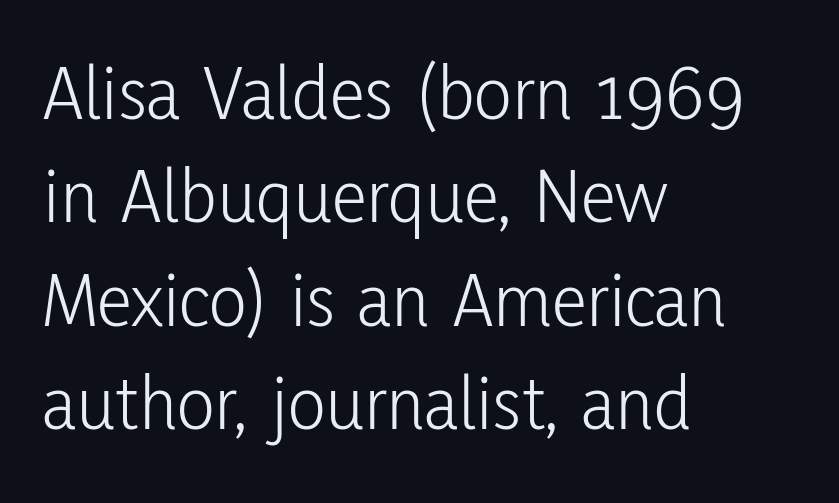
Q: Is the text bold? A: No.
Q: Is the text italic (slanted)? A: No, it is upright.
Q: Is the typeface a serif or a sans-serif typeface? A: Sans-serif.
Q: Is the text underlined? A: No.
Q: How is the paragraph aligned? A: Left-aligned.
Q: Is the spacing between letters normal or unusually wide? A: Normal.
Q: Is the spacing between lines tight, normal or loose? A: Normal.
Q: Width (condensed, normal, or wide)? A: Condensed.
Q: Stroke contrast? A: Low.
Q: x-height? A: Medium.
Q: Monospaced? A: No.
